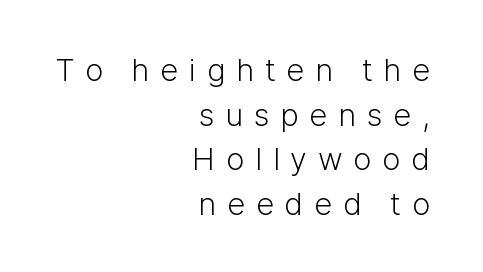
The weight tops out at a normal text grade. No word sits above an underline. Words appear elongated and porous because spacing is wide. Teacher's note: observe the even right margin — that is flush-right alignment. A typesetter would call this proportional, since set widths differ per character. The face used here is a sans, in the tradition of grotesques and geometrics.
